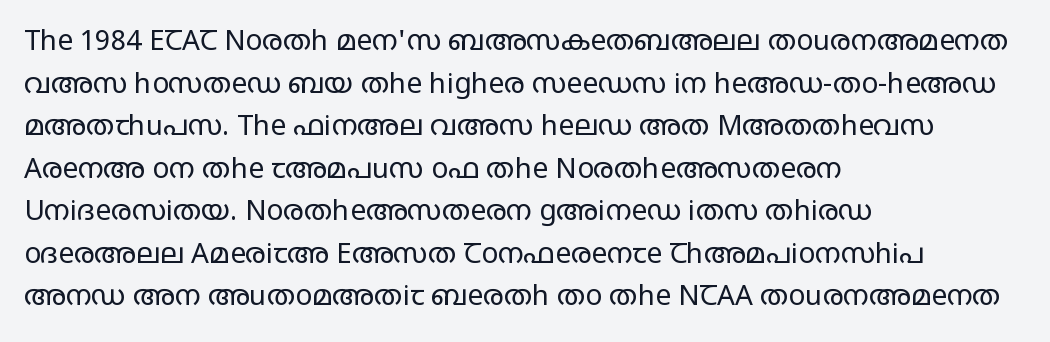
Q: Is the text bold? A: No.
Q: Is the text italic (slanted)? A: No, it is upright.
Q: Is the typeface a serif or a sans-serif typeface? A: Sans-serif.
Q: Is the text underlined? A: No.
Q: How is the paragraph aligned? A: Left-aligned.
Q: Is the spacing between letters normal or unusually wide? A: Normal.
Q: Is the spacing between lines tight, normal or loose? A: Normal.
Q: Width (condensed, normal, or wide)? A: Wide.
Q: Stroke contrast? A: Low.
Q: x-height? A: Large.
Q: Monospaced? A: No.
